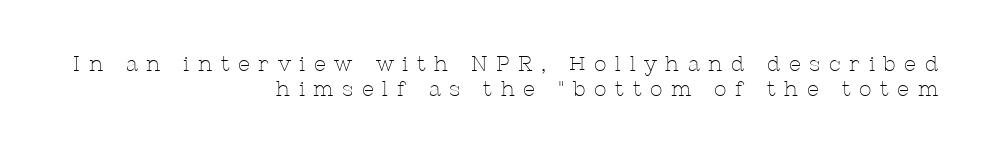
Check the space under the baseline: it is left empty. This rendering widens character spacing well past its baseline value. The font's upright variant was chosen for this text. These lines are set flush right with a ragged left edge. The cut favours lightness, reaching ordinary text weight at its darkest.
